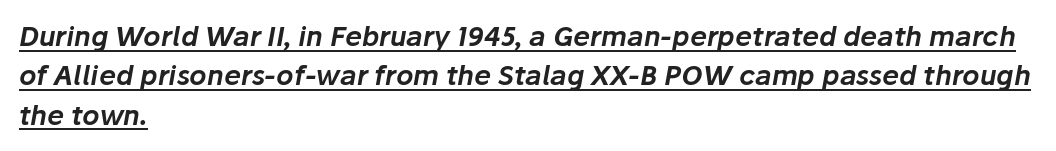
Q: Is the text italic (slanted)? A: Yes, it leans right by about 10 degrees.
Q: Is the text underlined? A: Yes.
Q: How is the paragraph aligned? A: Left-aligned.
Q: Is the spacing between letters normal or unusually wide? A: Normal.
Q: Is the spacing between lines tight, normal or loose? A: Normal.
